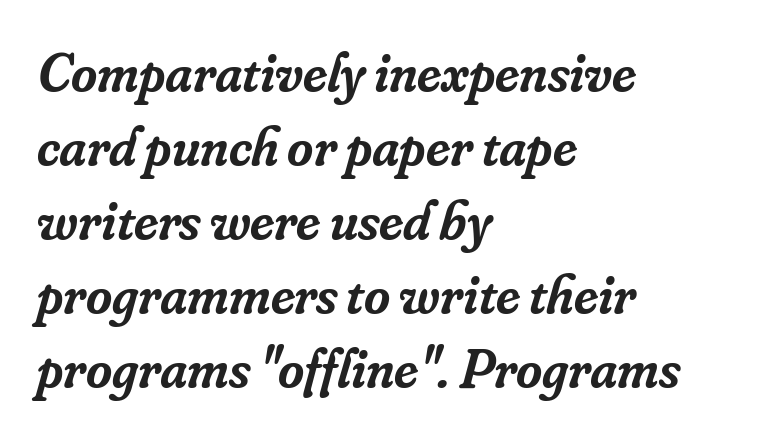
{"serif": "yes", "italic": "yes", "lean": "right", "slant_degrees": 16, "bold": "semi", "weight": "semibold", "width": "normal", "stroke_contrast": "low", "x_height": "small", "monospaced": "no", "underline": "no", "align": "left", "line_spacing": "normal", "line_spacing_ratio": 1.32, "letter_spacing": "normal", "letter_spacing_em": 0.0, "glyph_px": 56}
